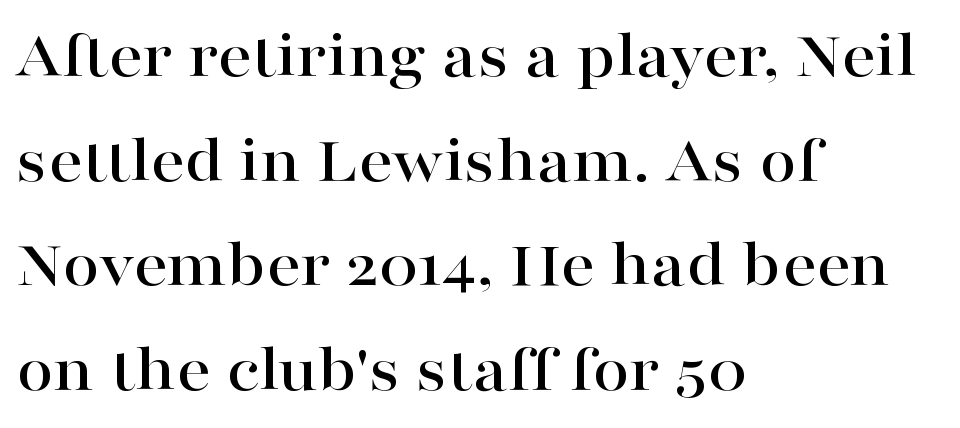
The image shows 67 px wide serif type, upright; set left-aligned, normal line spacing (1.56x), normal letter spacing, not underlined; high stroke contrast and a medium x-height.
